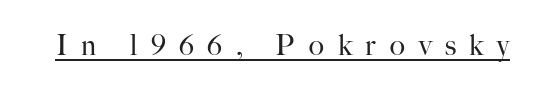
Varying glyph widths throughout — classic text-font behaviour. The letterforms sit at book weight or below. This sample carries an underscore along the baseline area. Yep, those are serifs on the letters. Rendered with straight, roman letterforms. Look at the tracking — it's clearly loosened, letters drifting apart.
